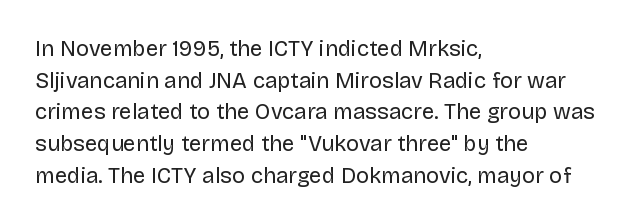
The image shows 22 px text type, upright; set left-aligned, normal line spacing (1.44x), normal letter spacing, not underlined.
